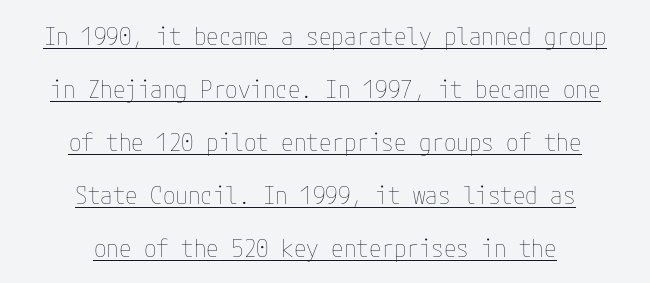
{"italic": "no", "bold": "no", "underline": "yes", "align": "center", "line_spacing": "loose", "line_spacing_ratio": 2.12, "letter_spacing": "normal", "letter_spacing_em": 0.0, "glyph_px": 25}
